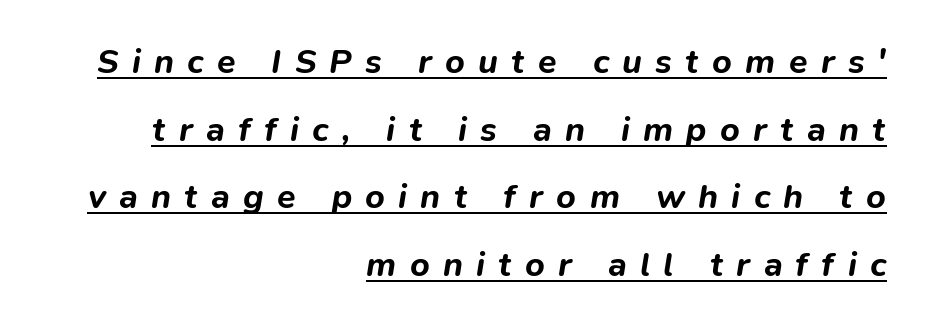
{"italic": "yes", "lean": "right", "slant_degrees": 9, "bold": "yes", "weight": "bold", "width": "normal", "stroke_contrast": "low", "x_height": "medium", "monospaced": "no", "underline": "yes", "align": "right", "line_spacing": "loose", "line_spacing_ratio": 1.99, "letter_spacing": "wide", "letter_spacing_em": 0.39, "glyph_px": 34}
